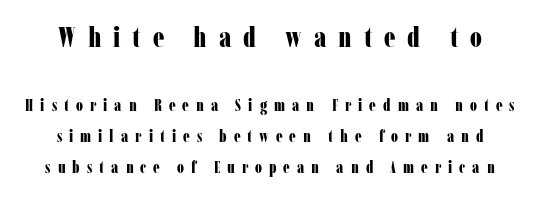
{"serif": "yes", "italic": "no", "bold": "yes", "weight": "bold", "width": "condensed", "stroke_contrast": "low", "x_height": "medium", "monospaced": "no", "underline": "no", "line_spacing_ratio": 1.8, "letter_spacing": "wide", "letter_spacing_em": 0.41, "larger_block": "first", "size_ratio": 1.71, "glyph_px": 29}
